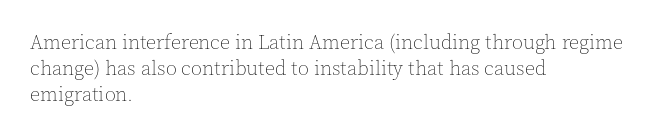
{"italic": "no", "bold": "no", "underline": "no", "align": "left", "line_spacing": "normal", "line_spacing_ratio": 1.31, "letter_spacing": "normal", "letter_spacing_em": 0.0, "glyph_px": 20}
